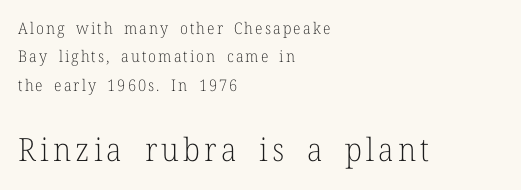
The image shows 32 px light serif type, upright; set left-aligned, line spacing 1.78x, not underlined; the second (bottom) block is 2.0x larger; low stroke contrast and a medium x-height.
